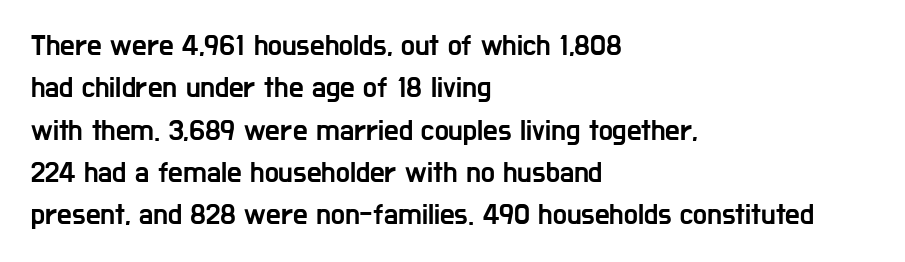
The image shows 29 px condensed sans-serif type, upright; set left-aligned, normal line spacing (1.46x), normal letter spacing, not underlined; low stroke contrast and a medium x-height.
